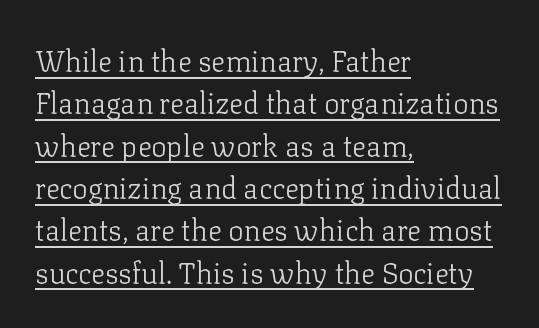
These lines are rendered in a variable-pitch font. The glyphs are accompanied by a horizontal stroke just below them. What stands out about the letter spacing? Nothing — it is the standard amount. Short and long lines alike share a common starting point at left.
